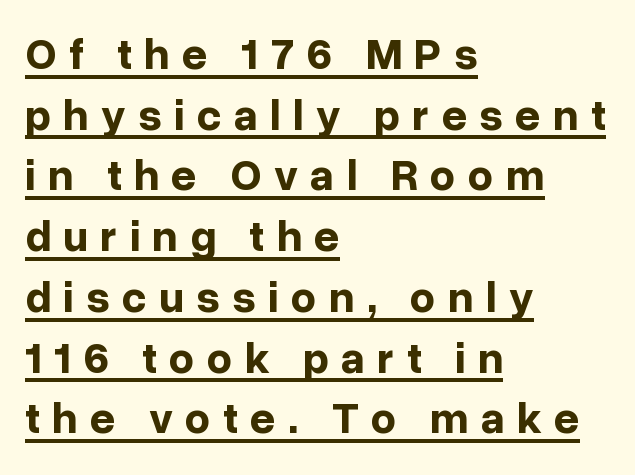
The image shows 44 px bold sans-serif type, upright; set left-aligned, normal line spacing (1.38x), unusually wide letter spacing (+0.28 em), underlined; low stroke contrast and a medium x-height.
